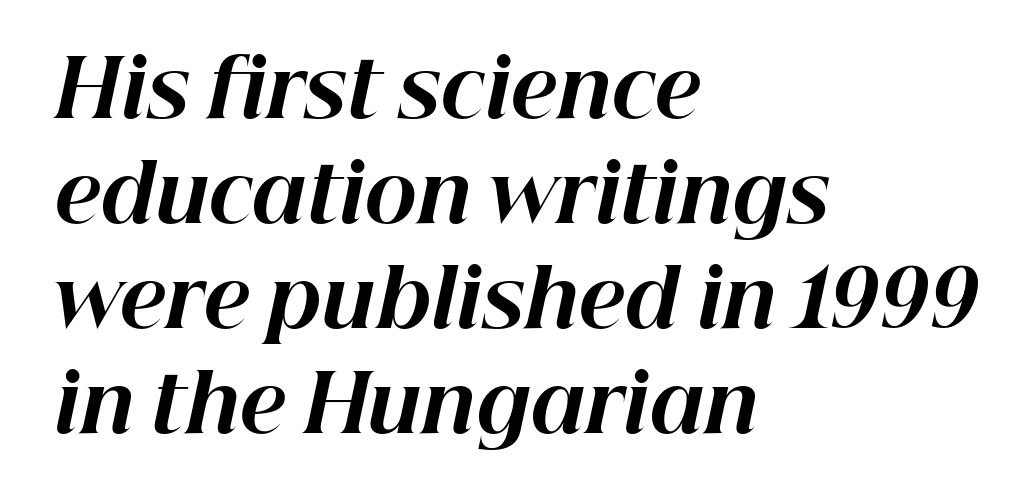
{"italic": "yes", "lean": "right", "slant_degrees": 12, "bold": "yes", "weight": "bold", "width": "normal", "stroke_contrast": "high", "x_height": "medium", "monospaced": "no", "underline": "no", "align": "left", "line_spacing": "normal", "line_spacing_ratio": 1.33, "letter_spacing": "normal", "letter_spacing_em": 0.0, "glyph_px": 79}
